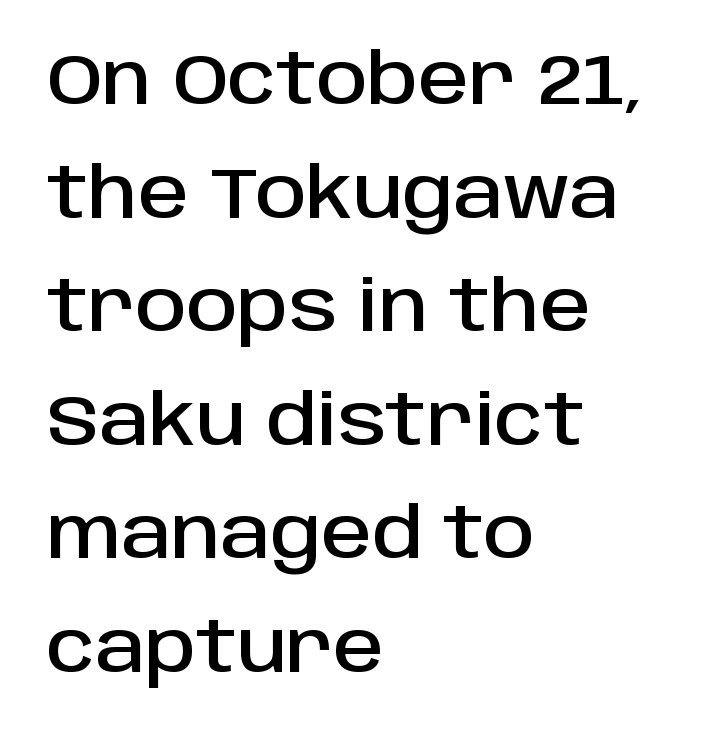
The image shows 71 px sans-serif type, upright; set left-aligned, normal line spacing (1.6x), normal letter spacing, not underlined; low stroke contrast and a large x-height.
